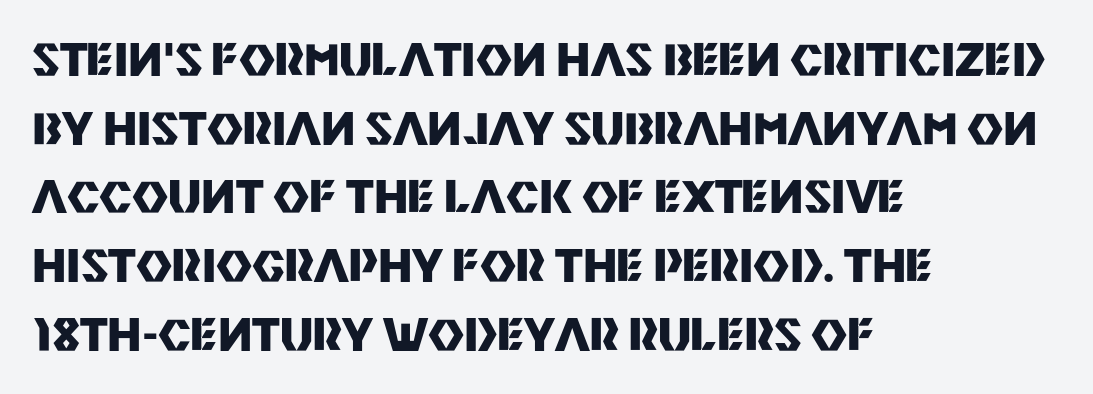
Q: Is the text bold? A: Yes.
Q: Is the text italic (slanted)? A: No, it is upright.
Q: Is the typeface a serif or a sans-serif typeface? A: Sans-serif.
Q: Is the text underlined? A: No.
Q: How is the paragraph aligned? A: Left-aligned.
Q: Is the spacing between letters normal or unusually wide? A: Normal.
Q: Is the spacing between lines tight, normal or loose? A: Normal.
Q: Width (condensed, normal, or wide)? A: Normal.
Q: Stroke contrast? A: Medium.
Q: x-height? A: Large.
Q: Monospaced? A: No.
